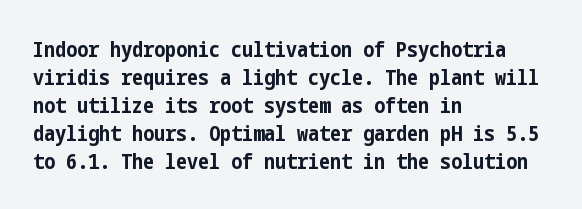
The image shows 22 px bold type, upright; set left-aligned, normal line spacing (1.27x), normal letter spacing, not underlined.
